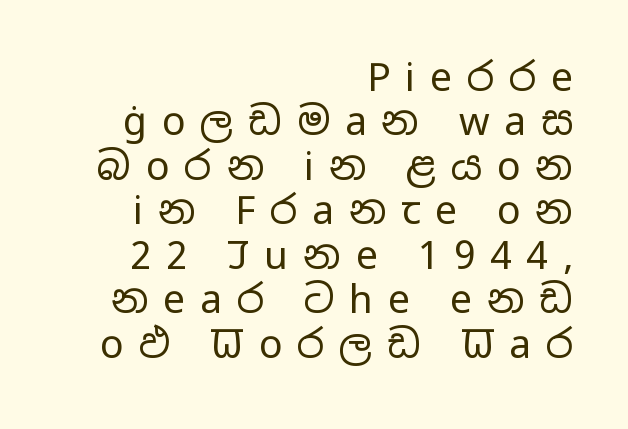
The image shows 39 px regular-weight, wide sans-serif type, upright; set right-aligned, tight line spacing (1.14x), unusually wide letter spacing (+0.38 em), not underlined; low stroke contrast and a medium x-height.
